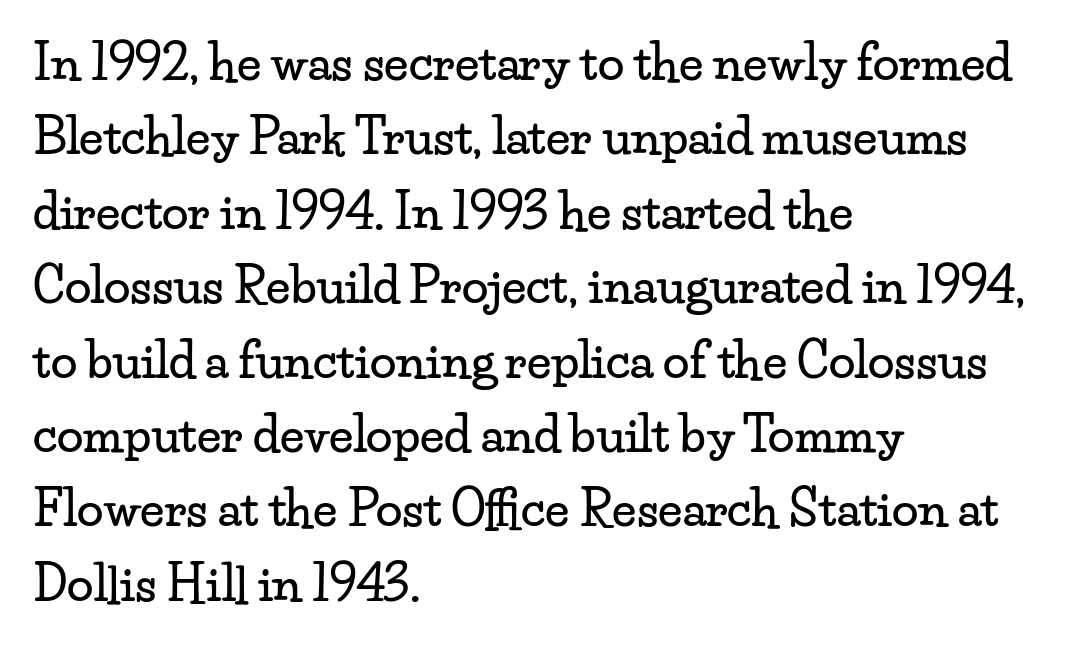
The image shows 48 px wide serif type, upright; set left-aligned, normal line spacing (1.55x), normal letter spacing, not underlined; low stroke contrast and a small x-height.
